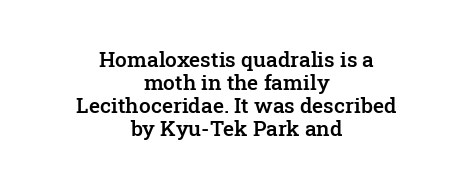
Q: Is the text bold? A: Semi-bold.
Q: Is the text italic (slanted)? A: No, it is upright.
Q: Is the text underlined? A: No.
Q: How is the paragraph aligned? A: Centered.
Q: Is the spacing between letters normal or unusually wide? A: Normal.
Q: Is the spacing between lines tight, normal or loose? A: Tight.
